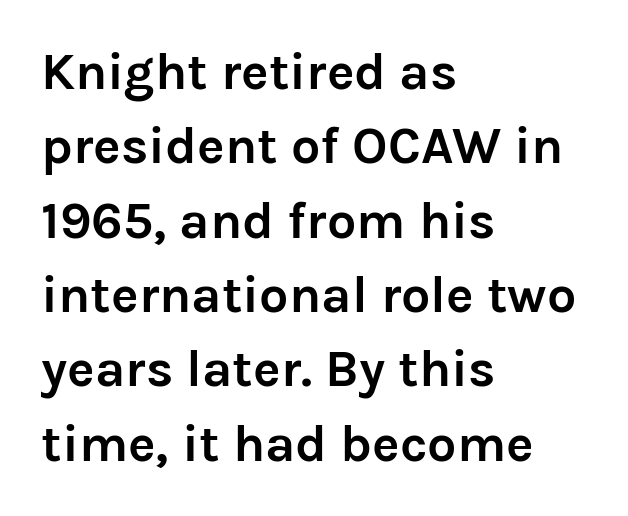
The image shows 52 px semibold sans-serif type, upright; set left-aligned, normal line spacing (1.43x), normal letter spacing, not underlined; low stroke contrast and a medium x-height.
